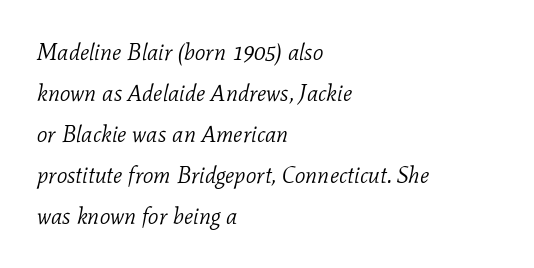
The image shows 23 px text type, italic (leaning right); set left-aligned, line spacing 1.78x, normal letter spacing, not underlined.
